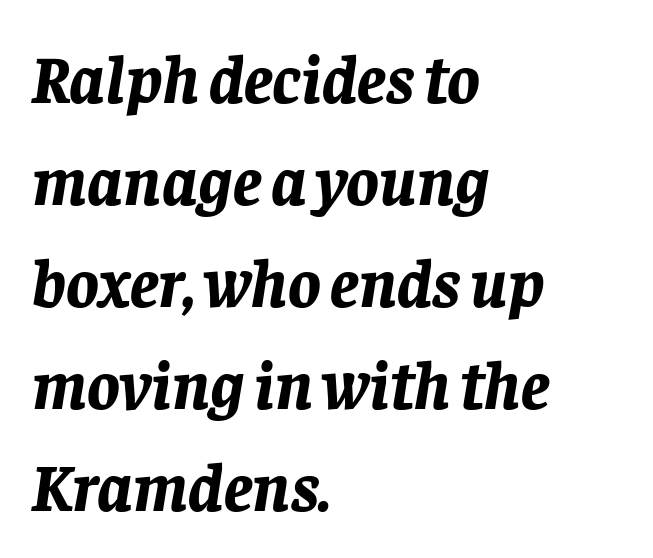
The image shows 68 px bold type, italic (leaning right); set left-aligned, normal line spacing (1.5x), normal letter spacing, not underlined; low stroke contrast and a large x-height.
